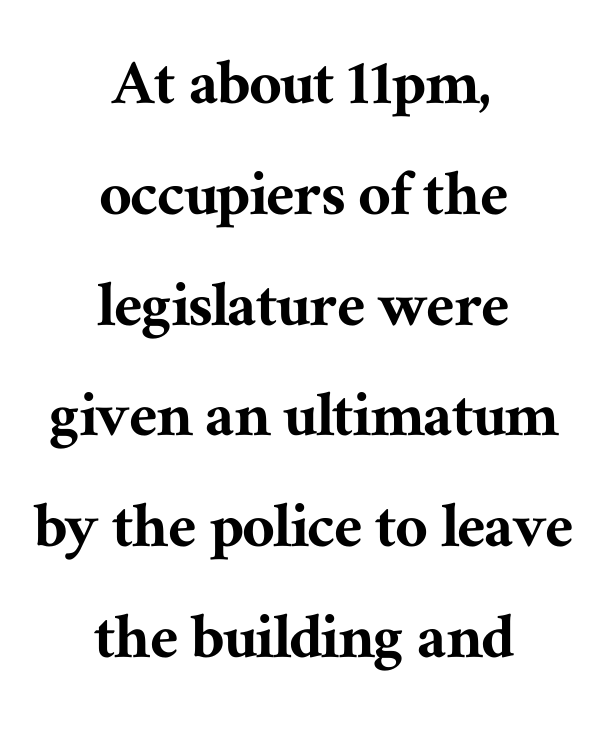
Short and long lines alike share a common midpoint. Evenly set lines give the paragraph a standard silhouette. This is the regular roman posture of the typeface. Letterform terminals end in serifs throughout the passage. The strip under each line holds only bare page. Here the glyphs are tracked normally, forming tight word shapes.
